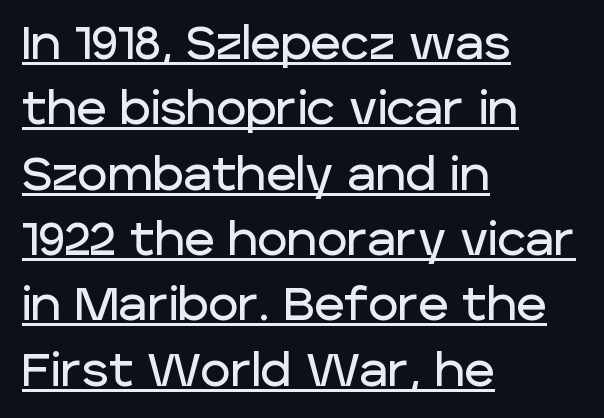
This sample carries an underscore along the baseline area. The font family rendered here belongs to the sans-serif group. The type is set solid horizontally, with unmodified tracking. Interline gaps are of average width in this sample. Is the block centered? No — it sits flush against the left margin. The rendering uses natural spacing where letterforms have individual widths.
